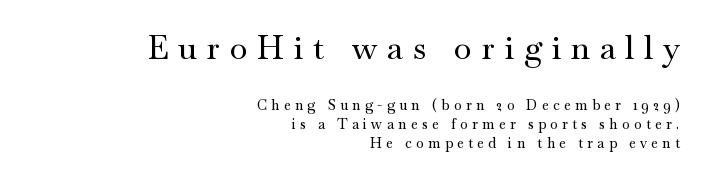
Q: Is the text italic (slanted)? A: No, it is upright.
Q: Is the typeface a serif or a sans-serif typeface? A: Serif.
Q: Is the text underlined? A: No.
Q: How is the paragraph aligned? A: Right-aligned.
Q: Is the spacing between letters normal or unusually wide? A: Unusually wide.
Q: Is the spacing between lines tight, normal or loose? A: Normal.
Q: Which block of text is set in a larger size, the first (top) or the second (bottom)? A: The first (top) one.
Q: Width (condensed, normal, or wide)? A: Wide.
Q: Stroke contrast? A: Medium.
Q: x-height? A: Small.
Q: Monospaced? A: No.
